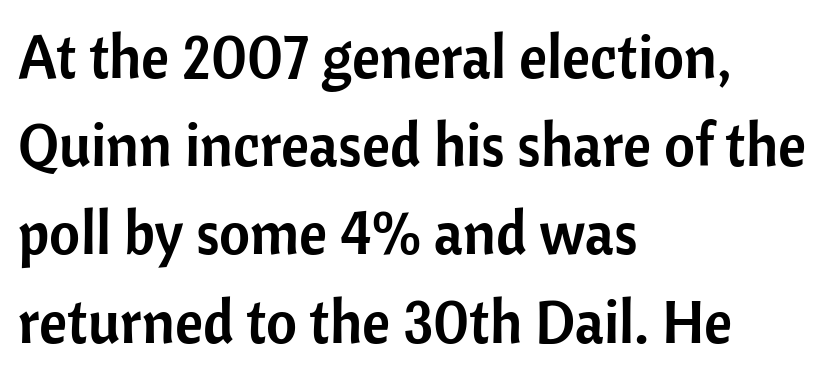
{"serif": "no", "italic": "no", "width": "normal", "stroke_contrast": "low", "x_height": "medium", "monospaced": "no", "underline": "no", "align": "left", "line_spacing": "normal", "line_spacing_ratio": 1.47, "letter_spacing": "normal", "letter_spacing_em": 0.0, "glyph_px": 60}
